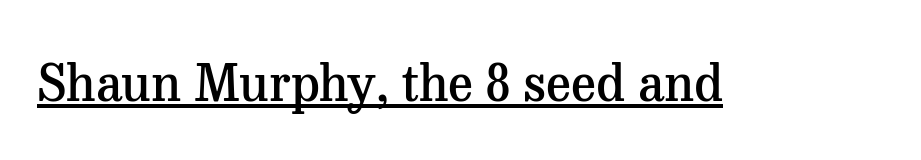
The rendering uses natural spacing where letterforms have individual widths. There is no visible air inserted between adjacent glyphs. This sample carries an underscore along the baseline area. Regarding serifs, this sample has them. These lines were composed using upright roman letters.
